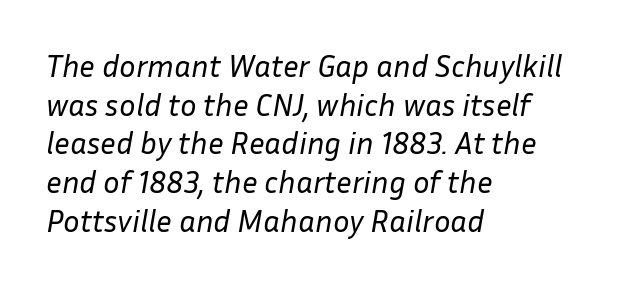
The image shows 31 px regular-weight type, italic (leaning right); set left-aligned, normal line spacing (1.25x), normal letter spacing, not underlined; low stroke contrast and a medium x-height.
